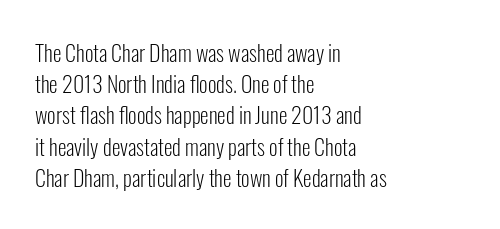
The image shows 22 px text type, upright; set left-aligned, normal line spacing (1.42x), normal letter spacing, not underlined.
